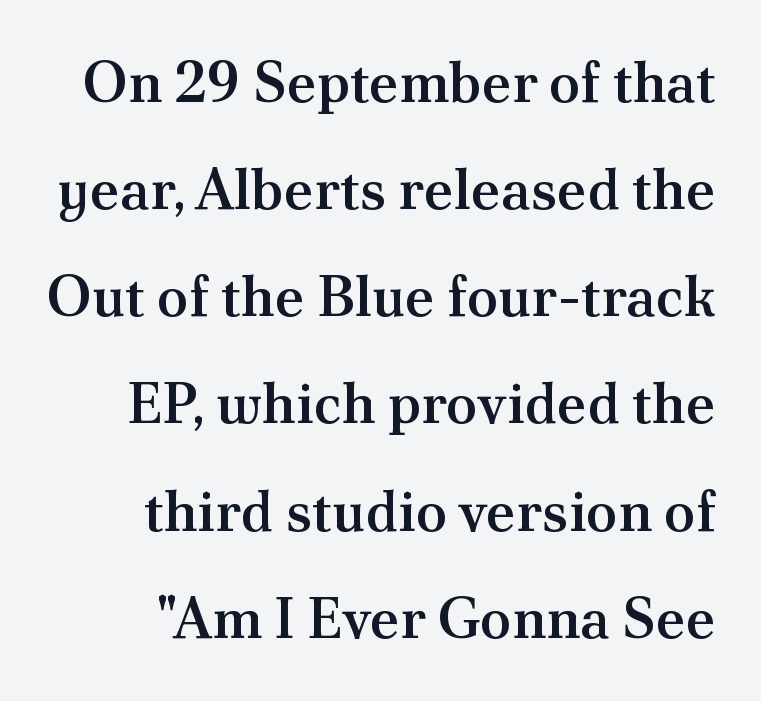
Q: Is the text bold? A: Semi-bold.
Q: Is the text italic (slanted)? A: No, it is upright.
Q: Is the typeface a serif or a sans-serif typeface? A: Serif.
Q: Is the text underlined? A: No.
Q: Is the spacing between letters normal or unusually wide? A: Normal.
Q: Width (condensed, normal, or wide)? A: Normal.
Q: Stroke contrast? A: Medium.
Q: x-height? A: Small.
Q: Monospaced? A: No.
